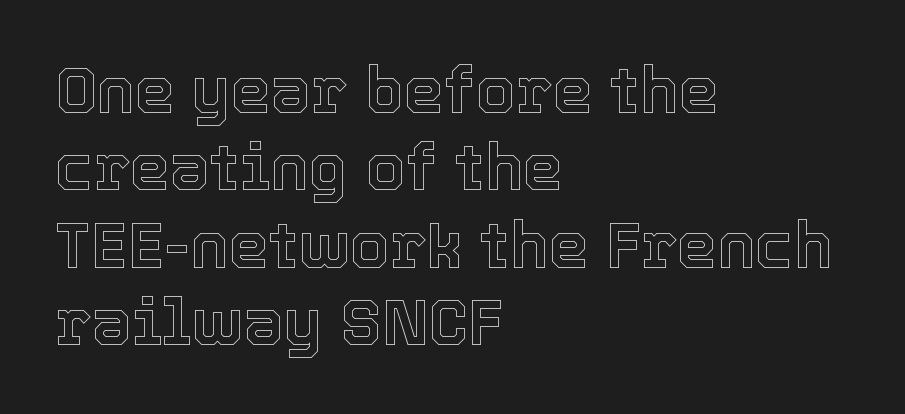
{"italic": "no", "width": "normal", "x_height": "medium", "monospaced": "no", "underline": "no", "align": "left", "line_spacing_ratio": 1.21, "letter_spacing": "normal", "letter_spacing_em": 0.0, "glyph_px": 64}
